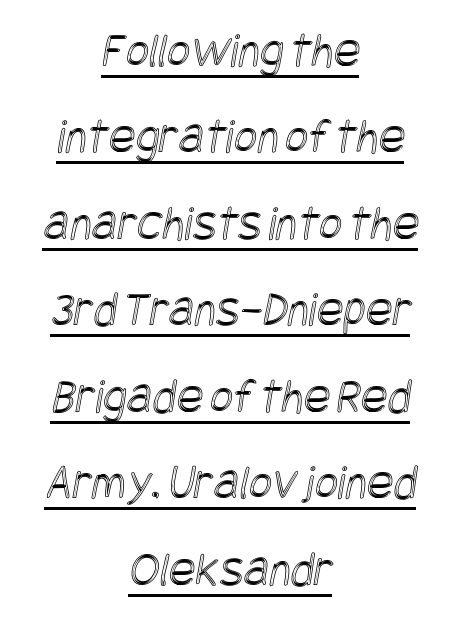
Spacing between characters is what you'd get straight out of the box. Underlining? Definitely there. The setting favours the middle, as headings and verse often do.
